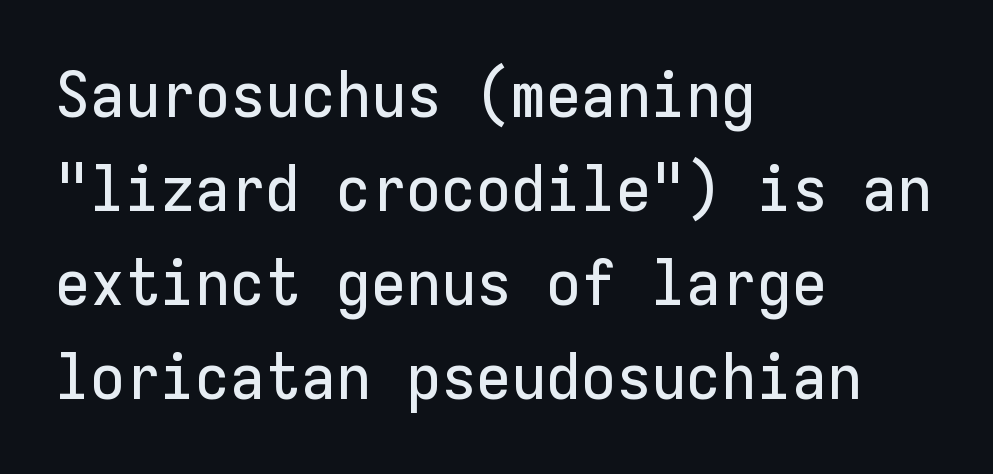
{"serif": "no", "italic": "no", "width": "normal", "stroke_contrast": "low", "x_height": "medium", "monospaced": "yes", "underline": "no", "align": "left", "line_spacing": "normal", "line_spacing_ratio": 1.47, "letter_spacing": "normal", "letter_spacing_em": 0.0, "glyph_px": 64}
